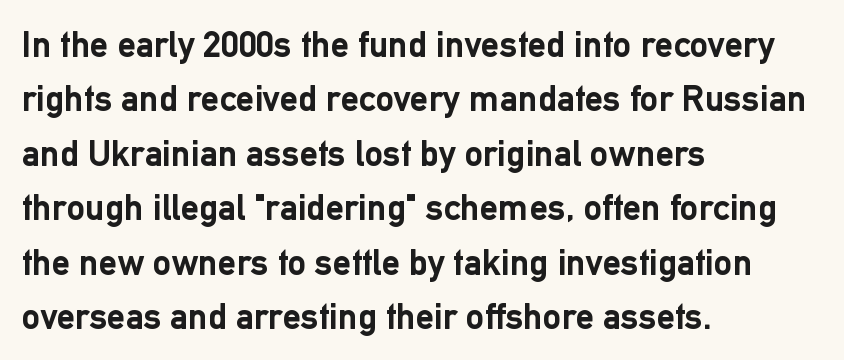
Q: Is the text bold? A: Yes.
Q: Is the text italic (slanted)? A: No, it is upright.
Q: Is the typeface a serif or a sans-serif typeface? A: Sans-serif.
Q: Is the text underlined? A: No.
Q: How is the paragraph aligned? A: Left-aligned.
Q: Is the spacing between letters normal or unusually wide? A: Normal.
Q: Is the spacing between lines tight, normal or loose? A: Normal.
Q: Width (condensed, normal, or wide)? A: Normal.
Q: Stroke contrast? A: Low.
Q: x-height? A: Medium.
Q: Monospaced? A: No.
